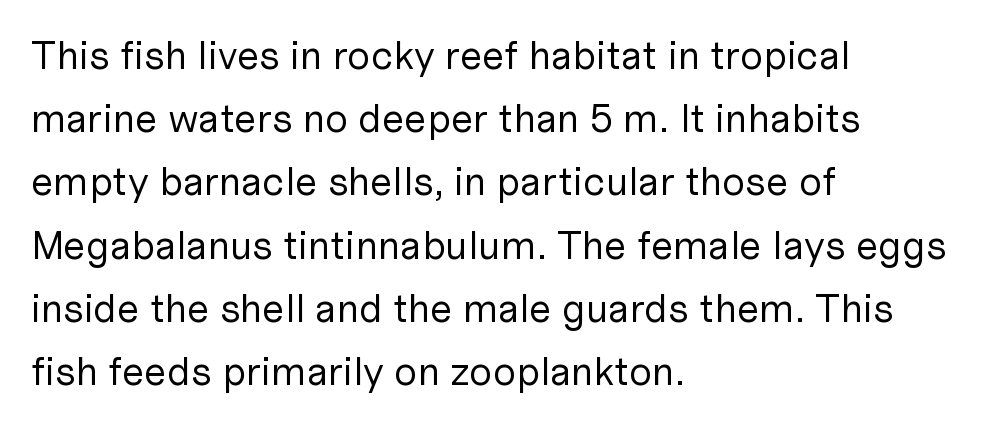
The letters advance in unequal steps, a hallmark of proportional type. Caption: multi-line text, flush left, ragged right. Posture: straight, roman, zero tilt. This block has exactly the height ordinary leading produces. Look at the bottom of the vertical strokes: they stop flat, with no serifs. A bare baseline throughout the passage.
